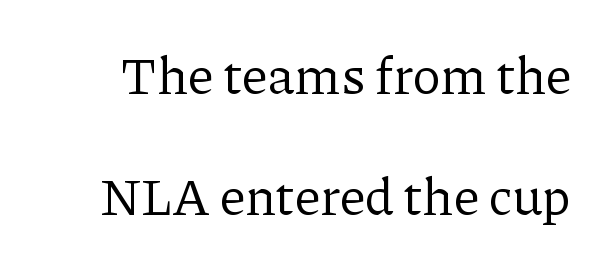
The typography opts for an upright posture over an oblique one. Varying glyph widths throughout — classic text-font behaviour. The strip under each line holds only bare page. The letters carry serifs — small finishing strokes at the ends of their stems. How are the letters spaced? Ordinarily, with no added tracking. A light-to-regular cut is what we see here.
